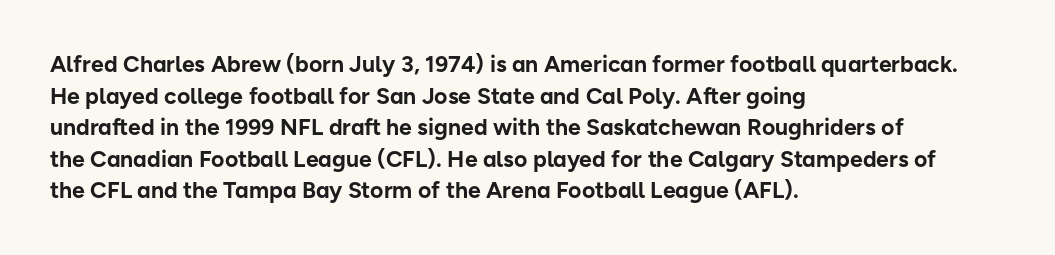
Q: Is the text bold? A: Yes.
Q: Is the text italic (slanted)? A: No, it is upright.
Q: Is the text underlined? A: No.
Q: How is the paragraph aligned? A: Left-aligned.
Q: Is the spacing between letters normal or unusually wide? A: Normal.
Q: Is the spacing between lines tight, normal or loose? A: Normal.
